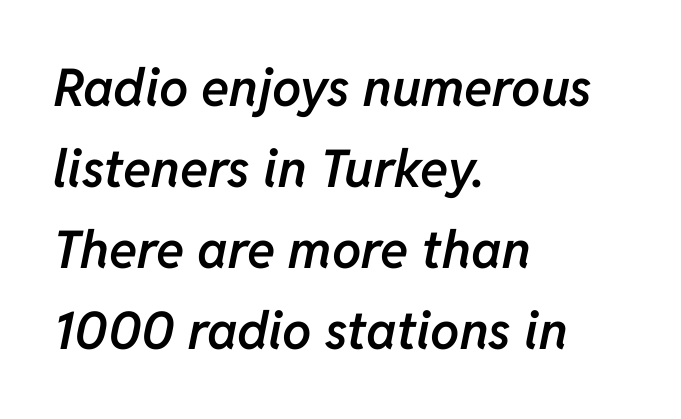
Q: Is the text bold? A: Semi-bold.
Q: Is the text italic (slanted)? A: Yes, it leans right by about 11 degrees.
Q: Is the text underlined? A: No.
Q: How is the paragraph aligned? A: Left-aligned.
Q: Is the spacing between letters normal or unusually wide? A: Normal.
Q: Is the spacing between lines tight, normal or loose? A: Normal.
Q: Width (condensed, normal, or wide)? A: Normal.
Q: Stroke contrast? A: Low.
Q: x-height? A: Medium.
Q: Monospaced? A: No.
